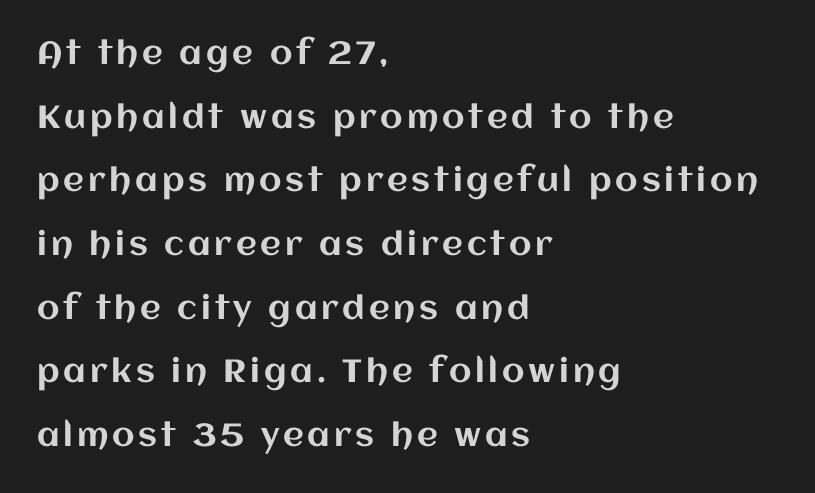
Spacing verdict: proportional, widths tailored to each character. Anything drawn beneath the words? Only blank space. Quick note: not italic, upright. Does the leading feel generous? Absolutely, it's lavish. Which margin do the lines hug? The left one — the right edge is uneven.
